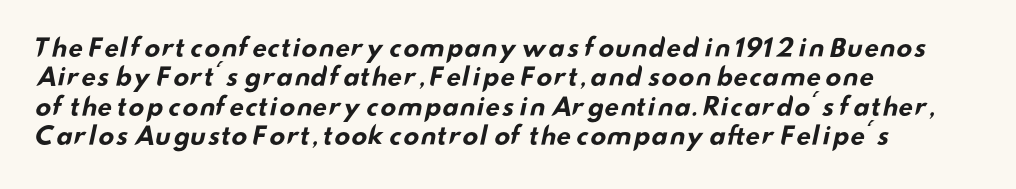
Q: Is the text bold? A: Yes.
Q: Is the text underlined? A: No.
Q: How is the paragraph aligned? A: Left-aligned.
Q: Is the spacing between letters normal or unusually wide? A: Normal.
